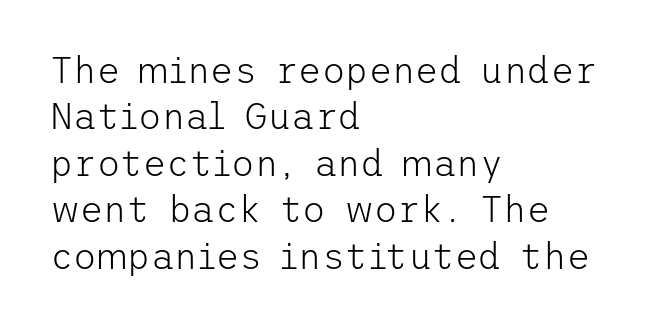
{"serif": "no", "italic": "no", "bold": "no", "weight": "light", "width": "normal", "stroke_contrast": "low", "x_height": "medium", "underline": "no", "align": "left", "line_spacing": "normal", "line_spacing_ratio": 1.29, "letter_spacing": "normal", "letter_spacing_em": 0.0, "glyph_px": 36}
